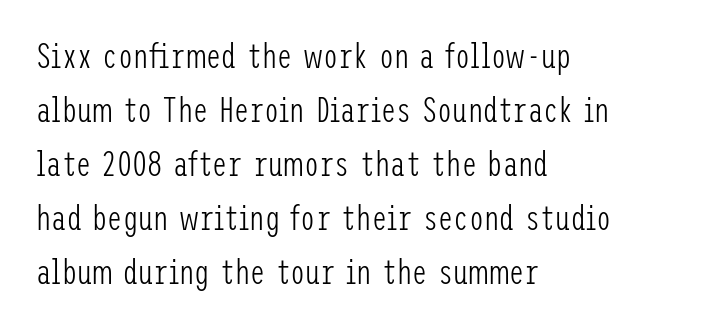
Q: Is the text bold? A: No.
Q: Is the text italic (slanted)? A: No, it is upright.
Q: Is the typeface a serif or a sans-serif typeface? A: Sans-serif.
Q: Is the text underlined? A: No.
Q: How is the paragraph aligned? A: Left-aligned.
Q: Is the spacing between letters normal or unusually wide? A: Normal.
Q: Is the spacing between lines tight, normal or loose? A: Normal.
Q: Width (condensed, normal, or wide)? A: Condensed.
Q: Stroke contrast? A: Low.
Q: x-height? A: Medium.
